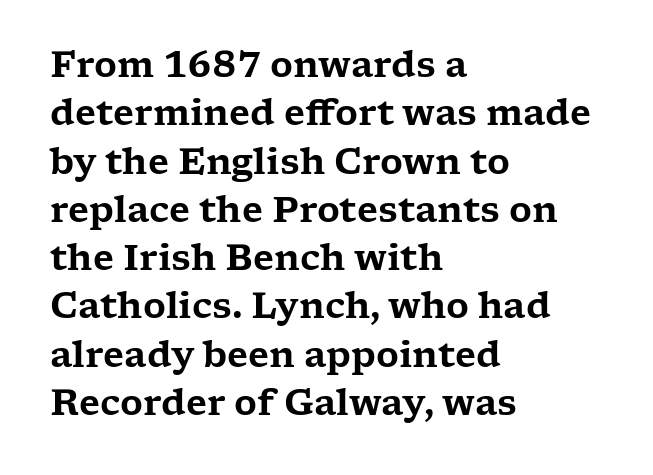
Q: Is the text italic (slanted)? A: No, it is upright.
Q: Is the typeface a serif or a sans-serif typeface? A: Serif.
Q: Is the text underlined? A: No.
Q: How is the paragraph aligned? A: Left-aligned.
Q: Is the spacing between letters normal or unusually wide? A: Normal.
Q: Is the spacing between lines tight, normal or loose? A: Normal.
Q: Width (condensed, normal, or wide)? A: Wide.
Q: Stroke contrast? A: Low.
Q: x-height? A: Medium.
Q: Monospaced? A: No.
